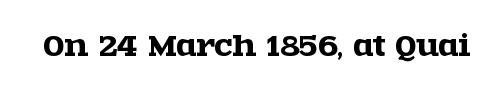
Q: Is the text italic (slanted)? A: No, it is upright.
Q: Is the text underlined? A: No.
Q: Is the spacing between letters normal or unusually wide? A: Normal.
